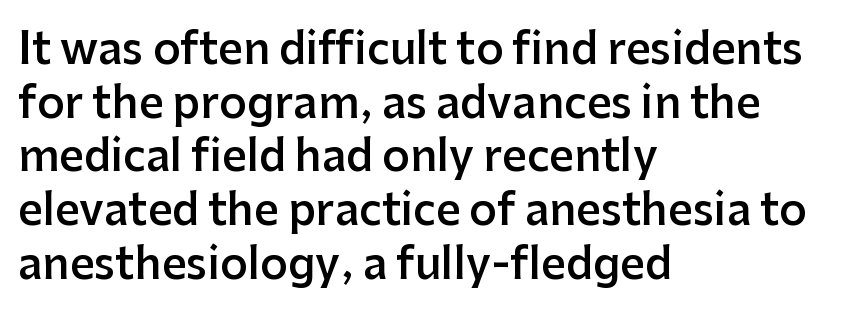
No word sits above an underline. What kind of face is this? One without serifs — a sans. Rendered with straight, roman letterforms. Compared with typical paragraphs, the rows here are spaced about the same. Compared with typical body copy, the letter spacing here is the same.
